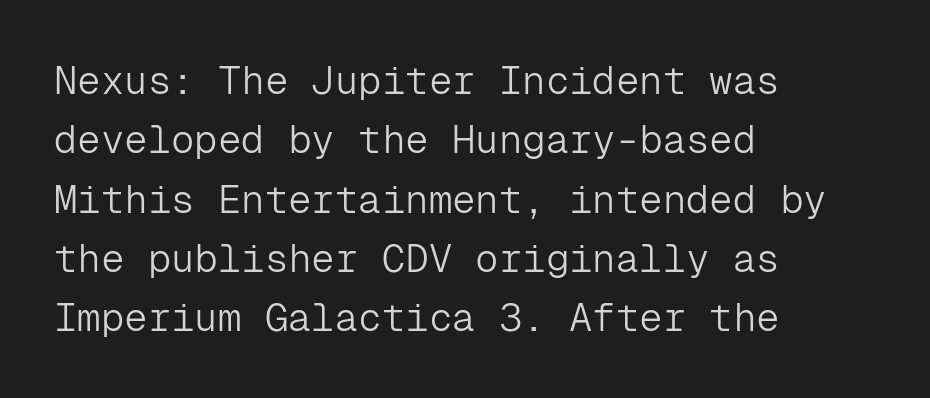
Q: Is the text bold? A: No.
Q: Is the text italic (slanted)? A: No, it is upright.
Q: Is the typeface a serif or a sans-serif typeface? A: Sans-serif.
Q: Is the text underlined? A: No.
Q: How is the paragraph aligned? A: Left-aligned.
Q: Is the spacing between letters normal or unusually wide? A: Normal.
Q: Is the spacing between lines tight, normal or loose? A: Normal.
Q: Width (condensed, normal, or wide)? A: Normal.
Q: Stroke contrast? A: Low.
Q: x-height? A: Medium.
Q: Monospaced? A: Yes.
